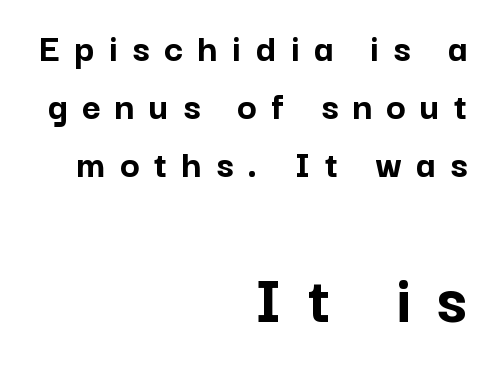
{"serif": "no", "italic": "no", "bold": "yes", "weight": "semibold", "width": "normal", "stroke_contrast": "low", "x_height": "medium", "monospaced": "no", "underline": "no", "align": "right", "line_spacing": "normal", "line_spacing_ratio": 1.41, "letter_spacing": "wide", "letter_spacing_em": 0.35, "larger_block": "second", "size_ratio": 1.76, "glyph_px": 72}
